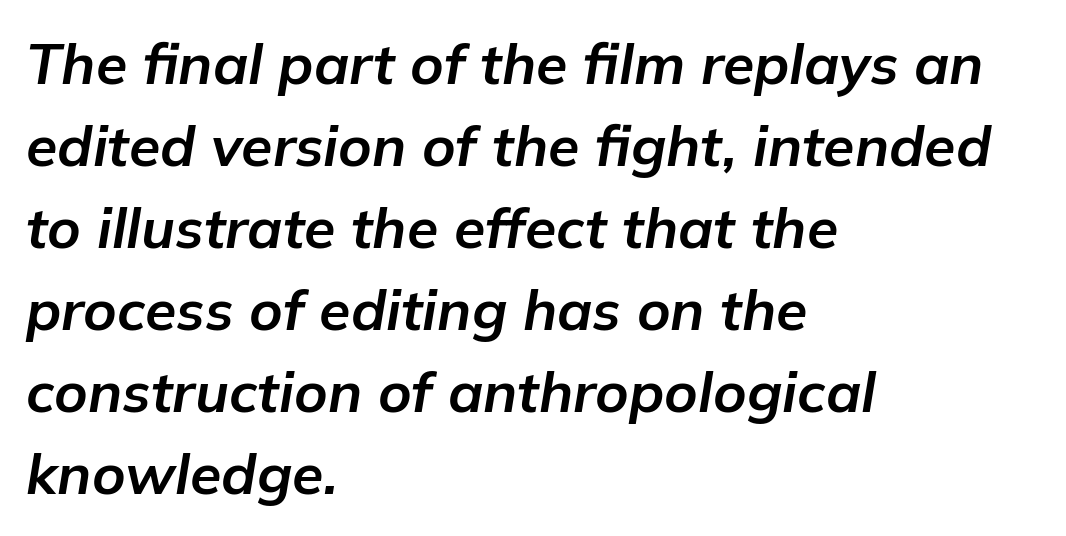
Q: Is the text bold? A: Yes.
Q: Is the text italic (slanted)? A: Yes, it leans right by about 9 degrees.
Q: Is the text underlined? A: No.
Q: How is the paragraph aligned? A: Left-aligned.
Q: Is the spacing between letters normal or unusually wide? A: Normal.
Q: Is the spacing between lines tight, normal or loose? A: Normal.
Q: Width (condensed, normal, or wide)? A: Normal.
Q: Stroke contrast? A: Low.
Q: x-height? A: Medium.
Q: Monospaced? A: No.
